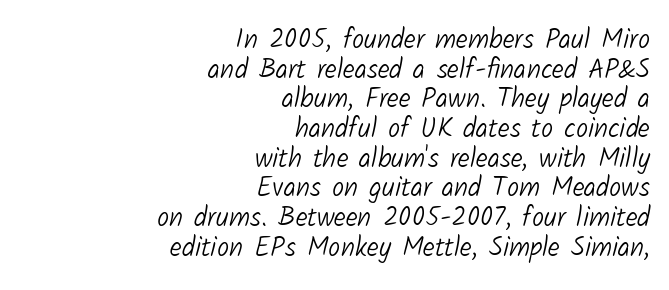
Q: Is the text bold? A: No.
Q: Is the text underlined? A: No.
Q: How is the paragraph aligned? A: Right-aligned.
Q: Is the spacing between letters normal or unusually wide? A: Normal.
Q: Is the spacing between lines tight, normal or loose? A: Tight.
